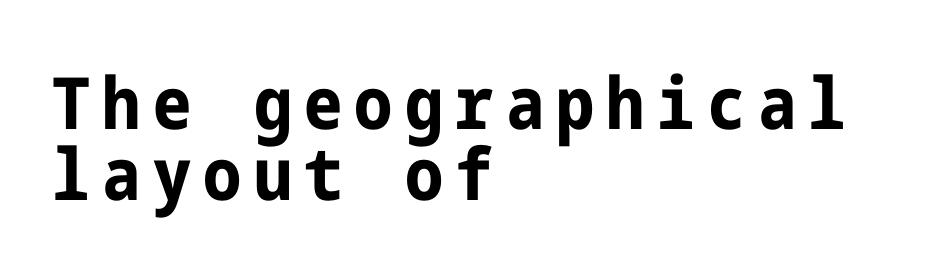
The lettering holds an erect, upright posture throughout. Is the block centered? No — it sits flush against the left margin. Notice how descenders almost collide with the ascenders below — that's tight leading. The sample has been set heavy, in full bold. Nothing sits at the stroke ends, so this counts as sans-serif. A bare baseline throughout the passage.
